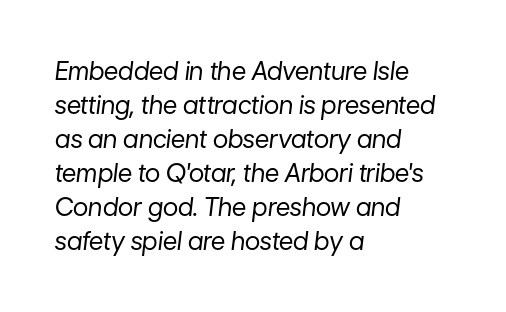
{"italic": "yes", "lean": "right", "slant_degrees": 7, "bold": "no", "underline": "no", "align": "left", "line_spacing": "normal", "line_spacing_ratio": 1.36, "letter_spacing": "normal", "letter_spacing_em": 0.0, "glyph_px": 25}
